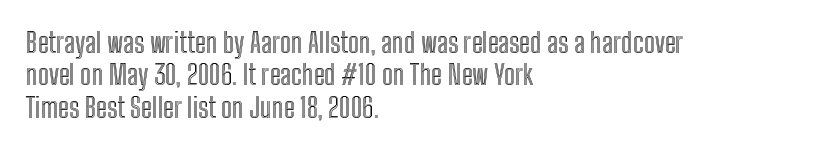
{"italic": "no", "underline": "no", "align": "left", "line_spacing_ratio": 1.2, "letter_spacing": "normal", "letter_spacing_em": 0.0, "glyph_px": 27}
